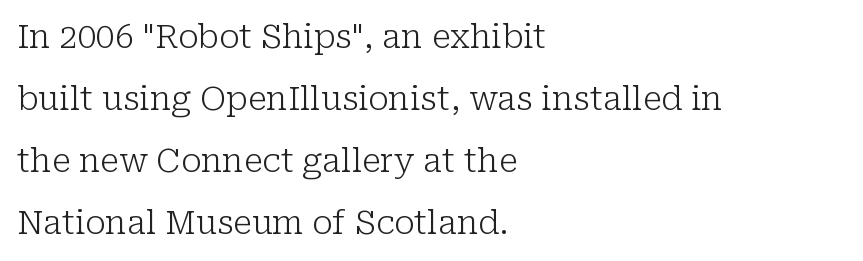
The image shows 33 px light serif type, upright; set left-aligned, line spacing 1.88x, normal letter spacing, not underlined; low stroke contrast and a medium x-height.
